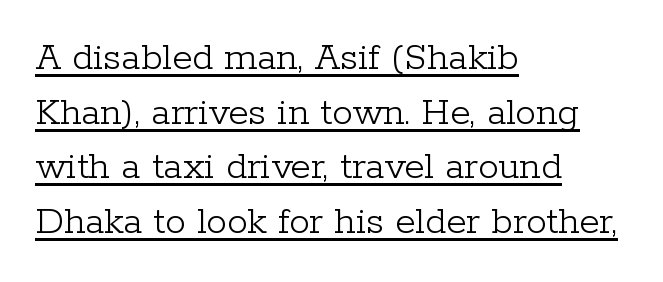
{"serif": "yes", "italic": "no", "bold": "no", "weight": "light", "width": "normal", "stroke_contrast": "low", "x_height": "medium", "monospaced": "no", "underline": "yes", "align": "left", "line_spacing": "normal", "line_spacing_ratio": 1.33, "letter_spacing": "normal", "letter_spacing_em": 0.0, "glyph_px": 41}
